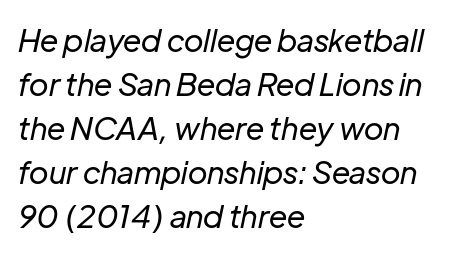
Q: Is the text bold? A: No.
Q: Is the text italic (slanted)? A: Yes, it leans right by about 12 degrees.
Q: Is the text underlined? A: No.
Q: How is the paragraph aligned? A: Left-aligned.
Q: Is the spacing between letters normal or unusually wide? A: Normal.
Q: Is the spacing between lines tight, normal or loose? A: Normal.
Q: Width (condensed, normal, or wide)? A: Normal.
Q: Stroke contrast? A: Low.
Q: x-height? A: Medium.
Q: Monospaced? A: No.
